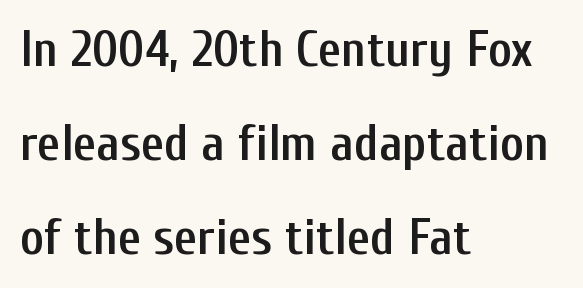
Q: Is the text bold? A: Semi-bold.
Q: Is the text italic (slanted)? A: No, it is upright.
Q: Is the typeface a serif or a sans-serif typeface? A: Sans-serif.
Q: Is the text underlined? A: No.
Q: How is the paragraph aligned? A: Left-aligned.
Q: Is the spacing between letters normal or unusually wide? A: Normal.
Q: Width (condensed, normal, or wide)? A: Condensed.
Q: Stroke contrast? A: Low.
Q: x-height? A: Medium.
Q: Monospaced? A: No.
